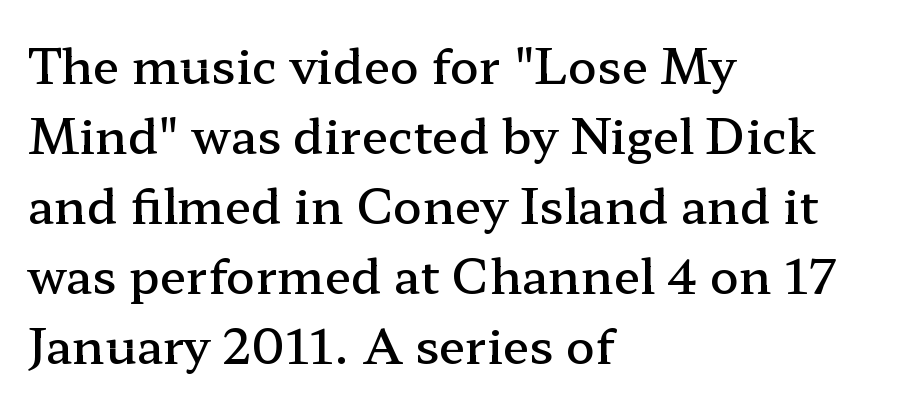
{"serif": "yes", "italic": "no", "bold": "semi", "weight": "semibold", "width": "wide", "stroke_contrast": "low", "x_height": "medium", "monospaced": "no", "underline": "no", "align": "left", "line_spacing": "normal", "line_spacing_ratio": 1.46, "letter_spacing": "normal", "letter_spacing_em": 0.0, "glyph_px": 48}
